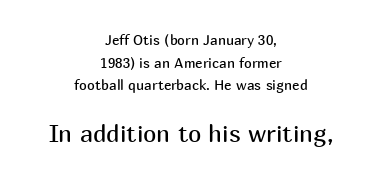
{"italic": "no", "bold": "no", "underline": "no", "align": "center", "line_spacing": "normal", "line_spacing_ratio": 1.61, "letter_spacing": "normal", "letter_spacing_em": 0.0, "larger_block": "second", "size_ratio": 1.71, "glyph_px": 24}
